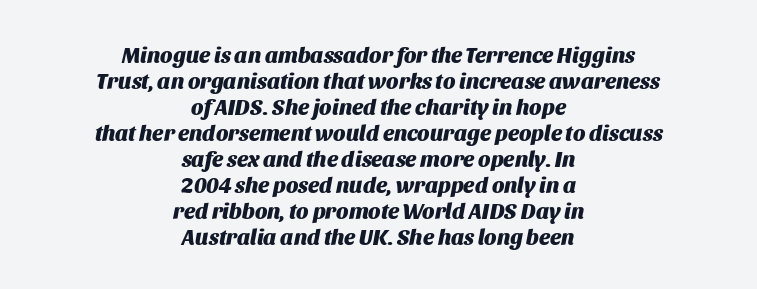
Q: Is the text bold? A: Yes.
Q: Is the text italic (slanted)? A: Yes, it leans right by about 11 degrees.
Q: Is the text underlined? A: No.
Q: How is the paragraph aligned? A: Centered.
Q: Is the spacing between letters normal or unusually wide? A: Normal.
